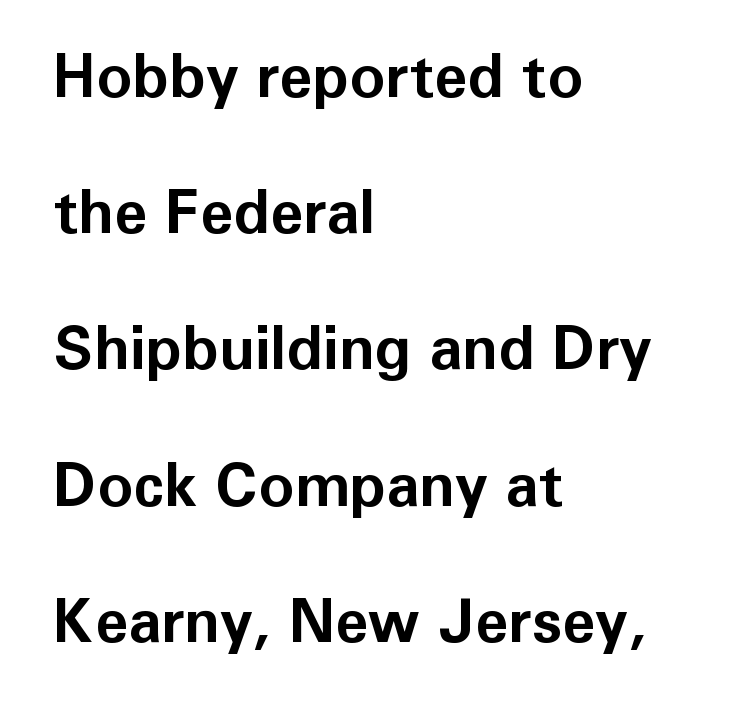
{"serif": "no", "italic": "no", "bold": "yes", "weight": "bold", "width": "normal", "stroke_contrast": "low", "x_height": "medium", "monospaced": "no", "underline": "no", "align": "left", "line_spacing": "loose", "line_spacing_ratio": 2.27, "letter_spacing": "normal", "letter_spacing_em": 0.0, "glyph_px": 60}
